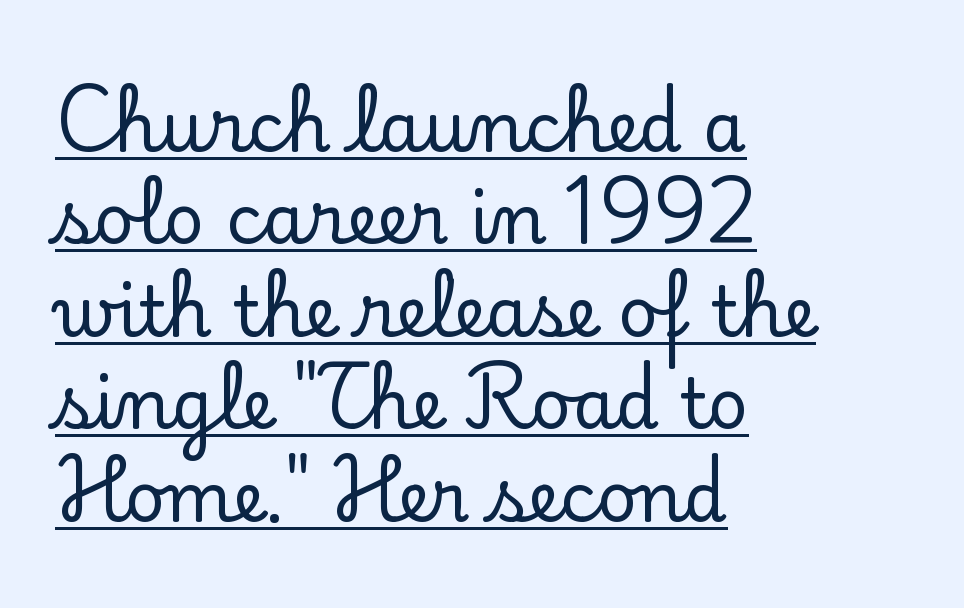
{"serif": "yes", "italic": "no", "width": "normal", "stroke_contrast": "low", "x_height": "small", "monospaced": "no", "underline": "yes", "align": "left", "line_spacing": "normal", "line_spacing_ratio": 1.34, "letter_spacing": "normal", "letter_spacing_em": 0.0, "glyph_px": 69}
